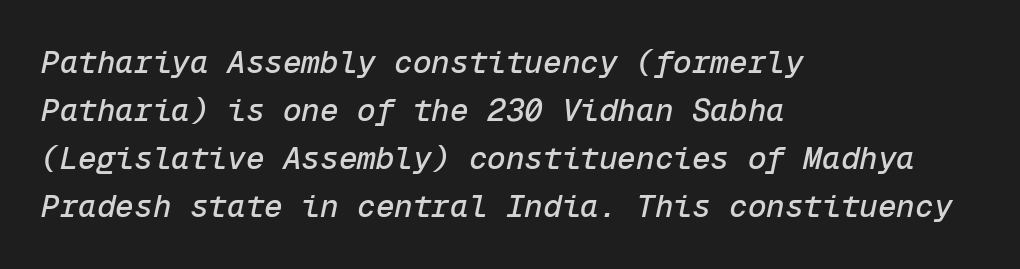
The image shows 31 px text type, italic (leaning right), monospaced; set left-aligned, normal line spacing (1.55x), normal letter spacing, not underlined; low stroke contrast and a medium x-height.
